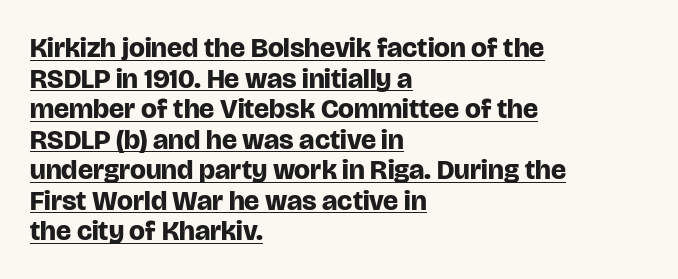
This is underlined copy, the kind a proofreader might mark for attention. If you drew a line through each stem, it would be perfectly vertical. This rendering leaves character spacing at its baseline value. Compared with typical paragraphs, the rows here are closer together. In terms of weight, the rendering is a true, heavy bold.
